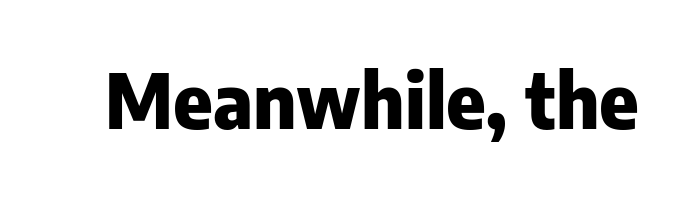
Q: Is the text bold? A: Yes.
Q: Is the text italic (slanted)? A: No, it is upright.
Q: Is the typeface a serif or a sans-serif typeface? A: Sans-serif.
Q: Is the text underlined? A: No.
Q: Is the spacing between letters normal or unusually wide? A: Normal.
Q: Width (condensed, normal, or wide)? A: Normal.
Q: Stroke contrast? A: Low.
Q: x-height? A: Medium.
Q: Monospaced? A: No.
